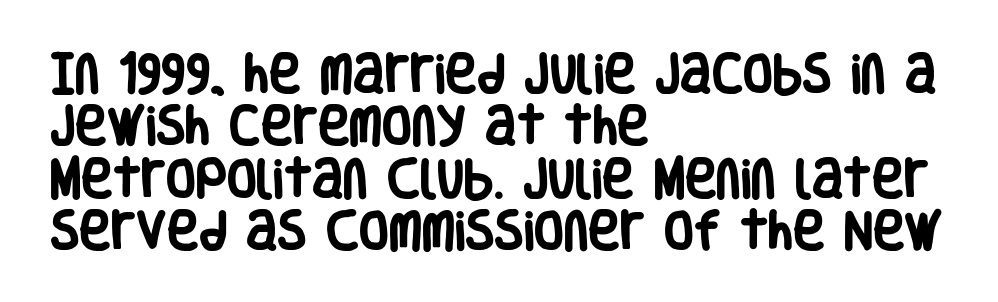
Character widths vary here, with narrow letters taking less room than wide ones. Unlike a traditional serif, this face leaves its strokes unadorned. The gap between lines stays unmarked. In terms of posture, this sample is upright.
